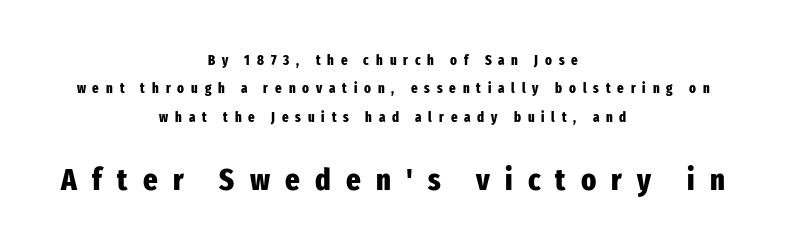
The image shows 31 px heavy, condensed sans-serif type, upright; set centered, loose line spacing (2.03x), unusually wide letter spacing (+0.49 em), not underlined; the second (bottom) block is 2.21x larger; low stroke contrast and a medium x-height.
